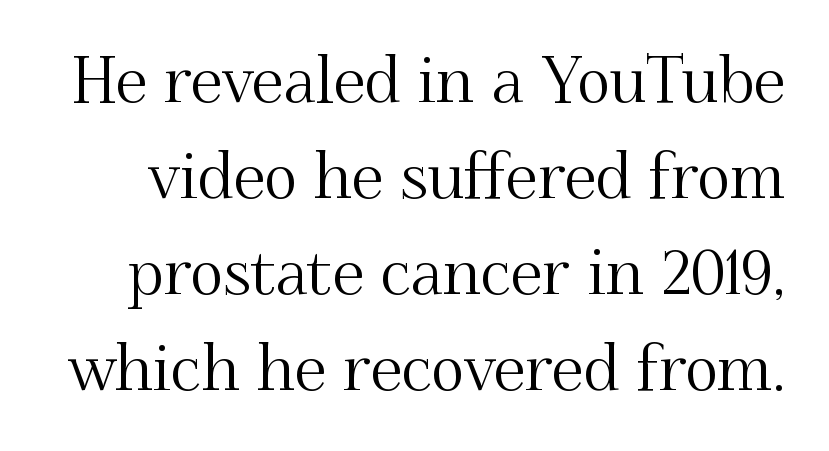
The image shows 64 px serif type, upright; set normal line spacing (1.5x), normal letter spacing, not underlined; medium stroke contrast and a small x-height.
